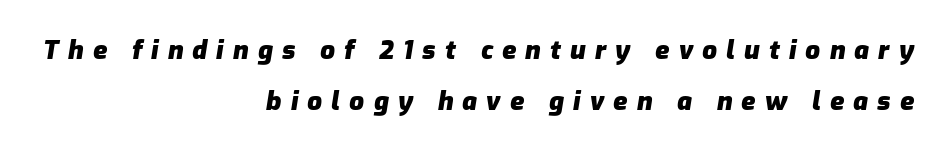
The image shows 26 px bold type, italic (leaning right); set right-aligned, loose line spacing (1.96x), unusually wide letter spacing (+0.35 em), not underlined.
